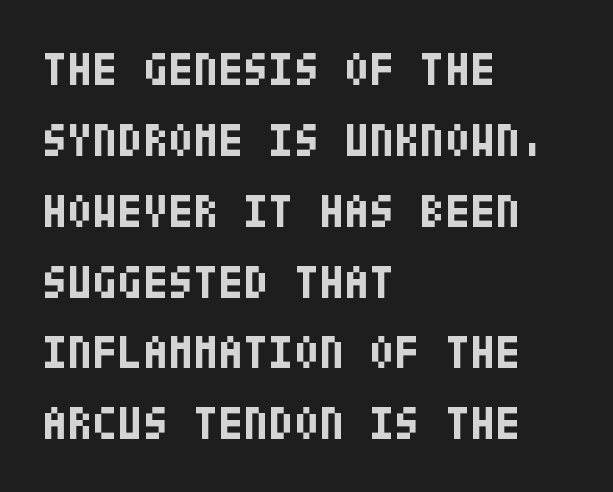
The image shows 46 px bold, condensed sans-serif type, upright; set left-aligned, normal line spacing (1.54x), normal letter spacing, not underlined; low stroke contrast and a large x-height.
